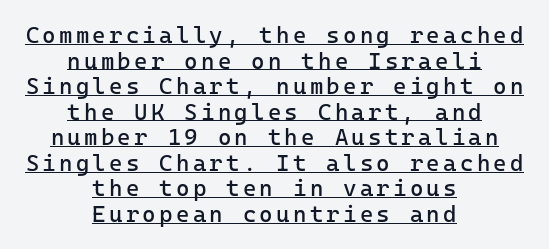
{"italic": "no", "bold": "no", "underline": "yes", "align": "center", "line_spacing": "tight", "line_spacing_ratio": 1.11, "glyph_px": 23}
